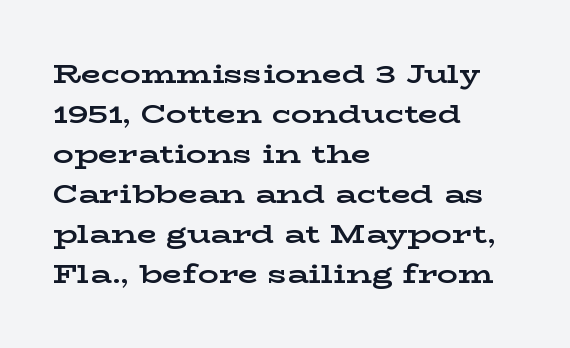
The letterforms sit shoulder to shoulder at normal distance. If you measured baseline to baseline, you'd find a middling distance. The specimen omits any rule beneath the text block's lines. These lines stack with their left ends in a neat column.
